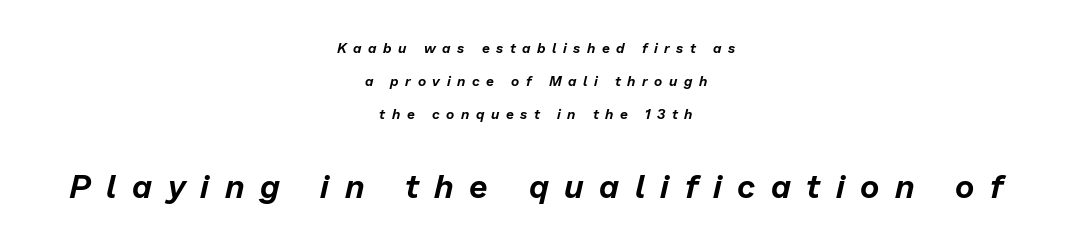
The image shows 33 px text type, italic (leaning right); set centered, loose line spacing (2.37x), unusually wide letter spacing (+0.47 em), not underlined; the second (bottom) block is 2.36x larger; low stroke contrast and a medium x-height.
